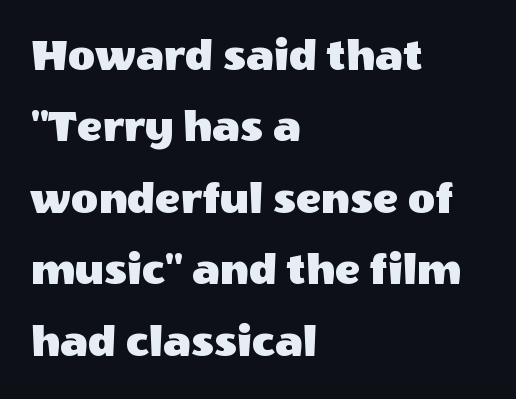
The image shows 47 px sans-serif type, upright; set left-aligned, normal line spacing (1.52x), normal letter spacing, not underlined; a large x-height.
